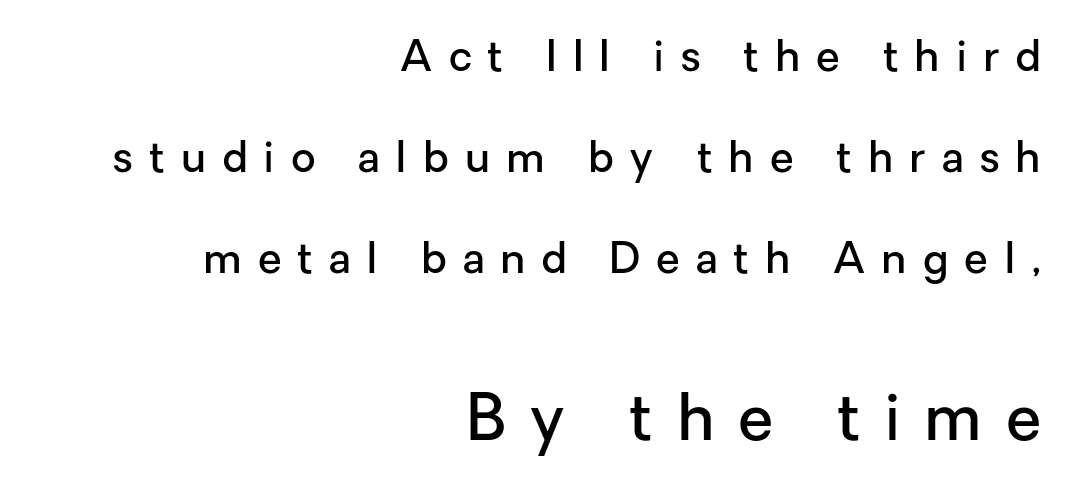
Q: Is the text bold? A: Semi-bold.
Q: Is the text italic (slanted)? A: No, it is upright.
Q: Is the typeface a serif or a sans-serif typeface? A: Sans-serif.
Q: Is the text underlined? A: No.
Q: How is the paragraph aligned? A: Right-aligned.
Q: Is the spacing between letters normal or unusually wide? A: Unusually wide.
Q: Is the spacing between lines tight, normal or loose? A: Loose.
Q: Which block of text is set in a larger size, the first (top) or the second (bottom)? A: The second (bottom) one.
Q: Width (condensed, normal, or wide)? A: Normal.
Q: Stroke contrast? A: Low.
Q: x-height? A: Medium.
Q: Monospaced? A: No.
